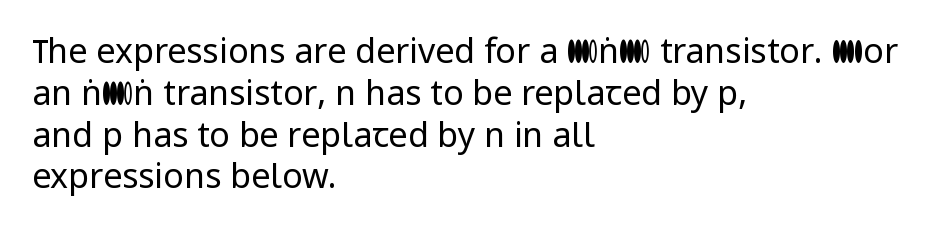
The letters advance in unequal steps, a hallmark of proportional type. Every row of glyphs begins at an identical x-position on the left. Beneath every word, the page is bare. The type sits square on the baseline with zero lean. The font sits on the lighter half of the weight spectrum, regular included. Nope, no serifs anywhere on these letters.
